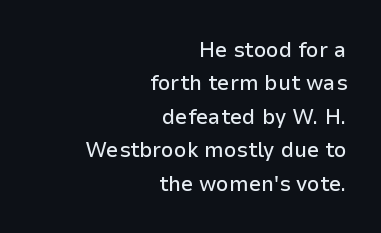
The image shows 22 px text type, upright; set right-aligned, normal line spacing (1.52x), normal letter spacing, not underlined.
